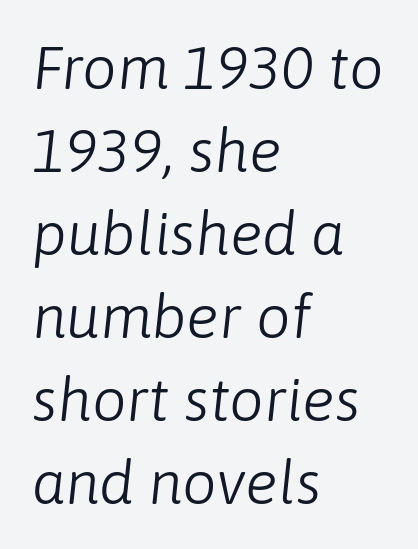
{"italic": "yes", "lean": "right", "slant_degrees": 6, "bold": "no", "weight": "light", "width": "normal", "stroke_contrast": "low", "x_height": "medium", "monospaced": "no", "underline": "no", "align": "left", "line_spacing": "normal", "line_spacing_ratio": 1.36, "letter_spacing": "normal", "letter_spacing_em": 0.0, "glyph_px": 61}
